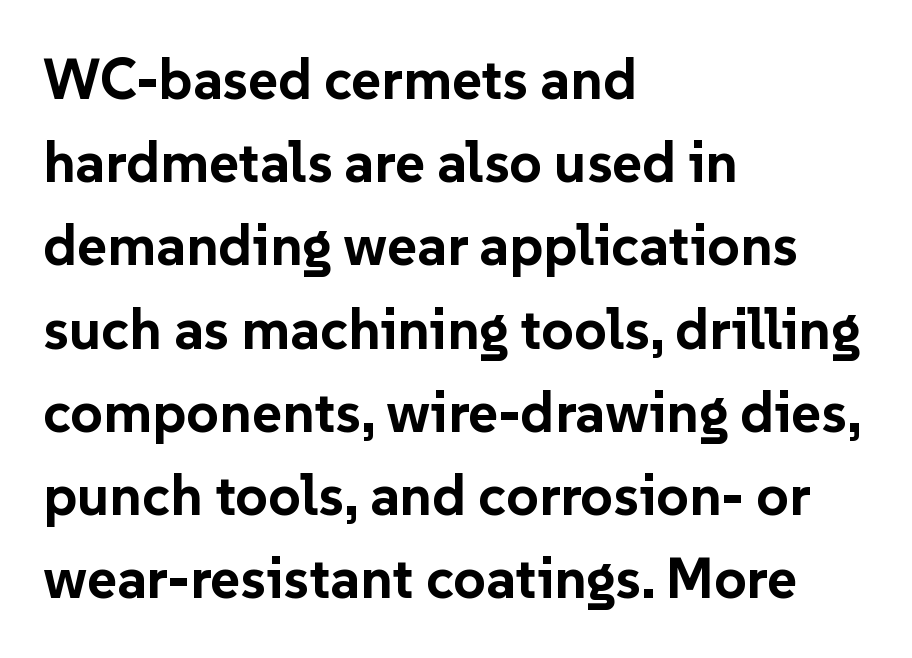
The paragraph shown leans on its left margin. Check under the words: just untouched page. In terms of letterform style, serifs are entirely absent. The passage shown is emphatically bold. Designer's note — italics off, roman on. The gaps between neighbouring characters are ordinary and unremarkable.
